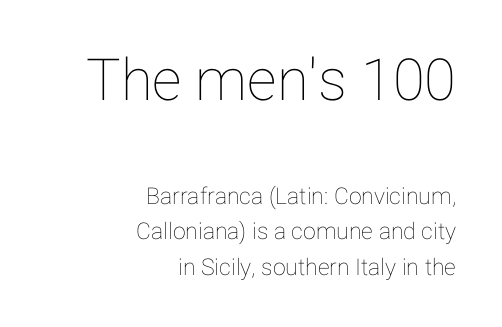
{"italic": "no", "width": "normal", "stroke_contrast": "low", "x_height": "medium", "monospaced": "no", "underline": "no", "align": "right", "line_spacing": "normal", "line_spacing_ratio": 1.54, "letter_spacing": "normal", "letter_spacing_em": 0.0, "larger_block": "first", "size_ratio": 2.52, "glyph_px": 58}
